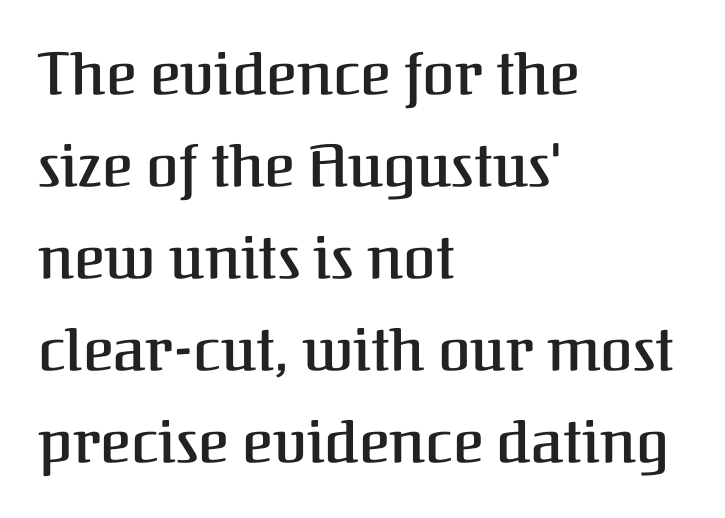
Q: Is the text bold? A: Semi-bold.
Q: Is the text italic (slanted)? A: No, it is upright.
Q: Is the typeface a serif or a sans-serif typeface? A: Serif.
Q: Is the text underlined? A: No.
Q: How is the paragraph aligned? A: Left-aligned.
Q: Is the spacing between letters normal or unusually wide? A: Normal.
Q: Is the spacing between lines tight, normal or loose? A: Normal.
Q: Width (condensed, normal, or wide)? A: Normal.
Q: Stroke contrast? A: Medium.
Q: x-height? A: Medium.
Q: Monospaced? A: No.
